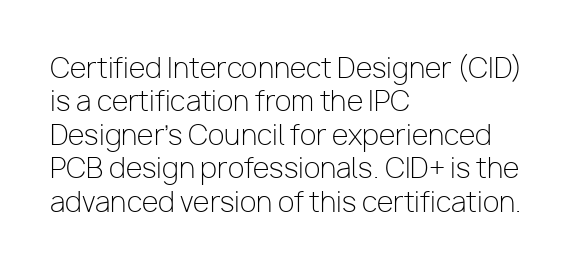
The image shows 27 px text type, upright; set left-aligned, line spacing 1.24x, normal letter spacing, not underlined.
